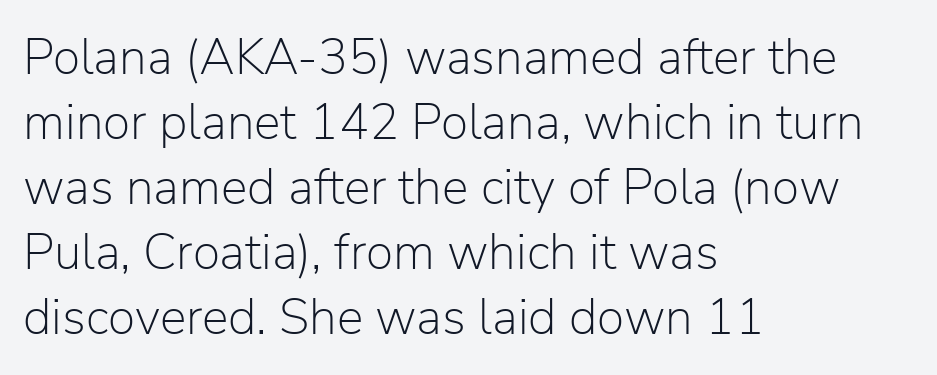
The image shows 50 px light sans-serif type, upright; set left-aligned, normal line spacing (1.3x), normal letter spacing, not underlined; low stroke contrast and a medium x-height.
